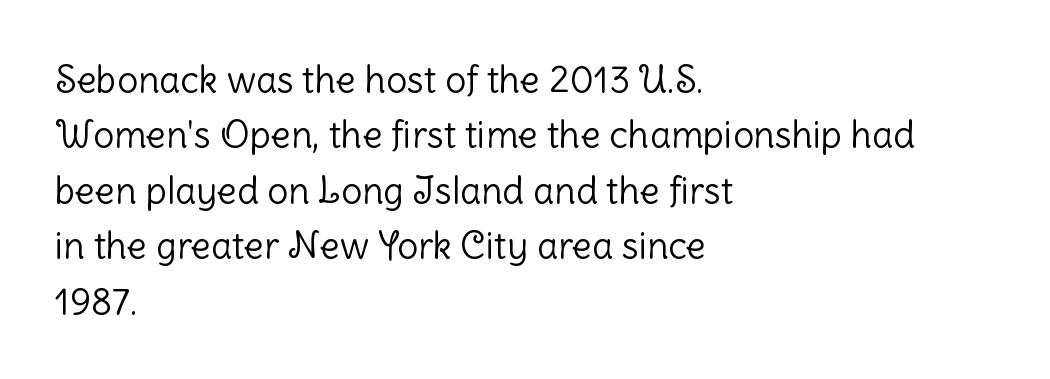
The letters stand upright; this is a roman face. Weight class: somewhere from thin through regular. The ragged edge is on the right, which tells us the setting is flush left. What's the leading like? Ordinary, nothing unusual. A sans-serif font was chosen for this passage. Check the space under the baseline: it is left empty.
